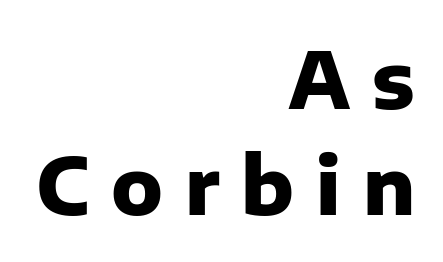
The image shows 78 px heavy sans-serif type, upright; set right-aligned, normal line spacing (1.36x), unusually wide letter spacing (+0.28 em), not underlined; low stroke contrast and a medium x-height.
